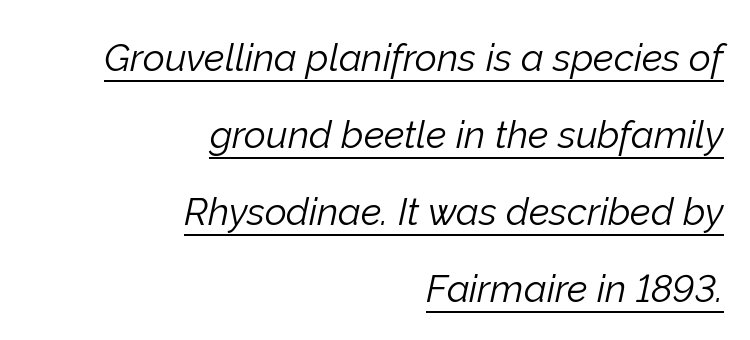
{"italic": "yes", "lean": "right", "slant_degrees": 12, "bold": "no", "weight": "light", "width": "normal", "stroke_contrast": "low", "x_height": "medium", "monospaced": "no", "underline": "yes", "align": "right", "line_spacing": "loose", "line_spacing_ratio": 2.03, "letter_spacing": "normal", "letter_spacing_em": 0.0, "glyph_px": 38}
